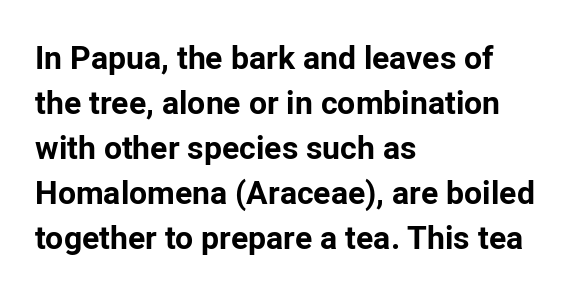
The image shows 32 px bold sans-serif type, upright; set left-aligned, normal line spacing (1.41x), normal letter spacing, not underlined; low stroke contrast and a medium x-height.
